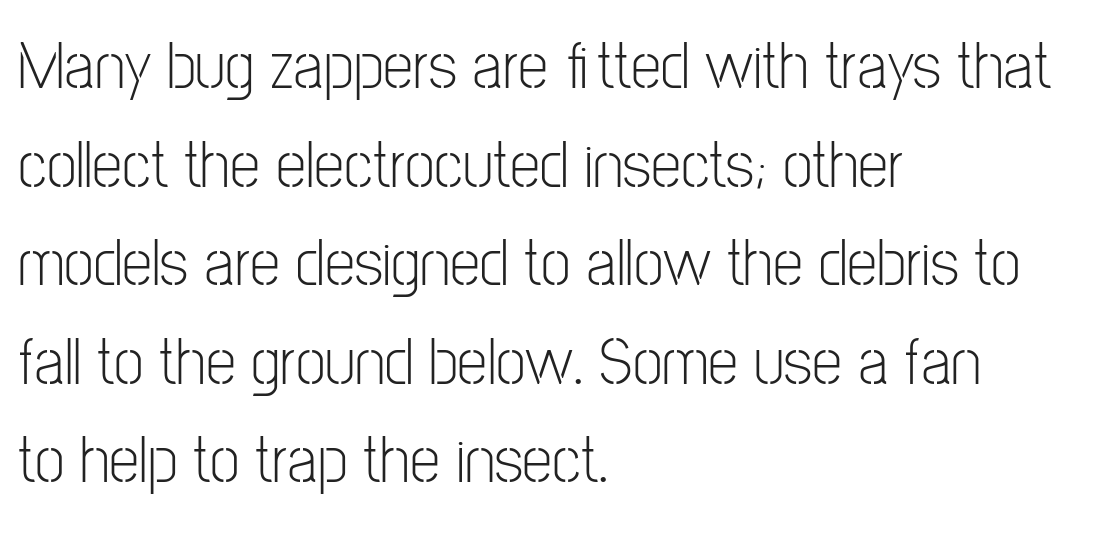
{"serif": "no", "italic": "no", "bold": "no", "weight": "light", "width": "condensed", "stroke_contrast": "low", "x_height": "medium", "monospaced": "no", "underline": "no", "align": "left", "line_spacing": "normal", "line_spacing_ratio": 1.45, "letter_spacing": "normal", "letter_spacing_em": 0.0, "glyph_px": 68}
